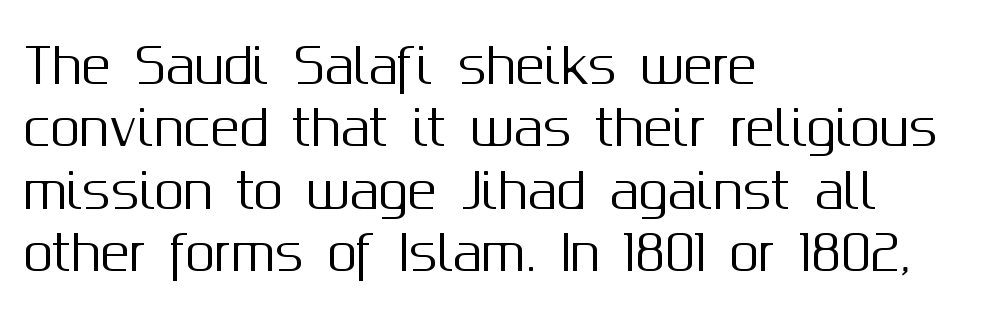
Q: Is the text italic (slanted)? A: No, it is upright.
Q: Is the typeface a serif or a sans-serif typeface? A: Sans-serif.
Q: Is the text underlined? A: No.
Q: How is the paragraph aligned? A: Left-aligned.
Q: Is the spacing between letters normal or unusually wide? A: Normal.
Q: Is the spacing between lines tight, normal or loose? A: Normal.
Q: Width (condensed, normal, or wide)? A: Normal.
Q: Stroke contrast? A: Medium.
Q: x-height? A: Medium.
Q: Monospaced? A: No.
